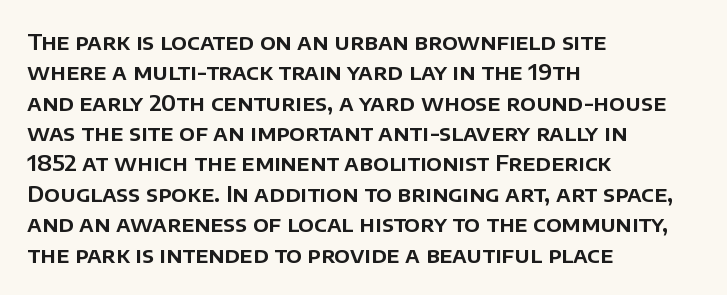
Q: Is the text italic (slanted)? A: No, it is upright.
Q: Is the text underlined? A: No.
Q: How is the paragraph aligned? A: Left-aligned.
Q: Is the spacing between letters normal or unusually wide? A: Normal.
Q: Is the spacing between lines tight, normal or loose? A: Normal.
